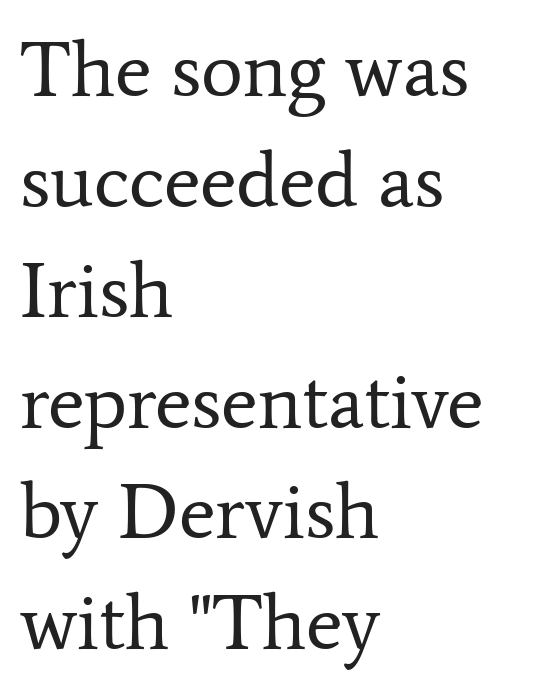
Q: Is the text bold? A: No.
Q: Is the text italic (slanted)? A: No, it is upright.
Q: Is the typeface a serif or a sans-serif typeface? A: Serif.
Q: Is the text underlined? A: No.
Q: How is the paragraph aligned? A: Left-aligned.
Q: Is the spacing between letters normal or unusually wide? A: Normal.
Q: Is the spacing between lines tight, normal or loose? A: Normal.
Q: Width (condensed, normal, or wide)? A: Normal.
Q: Stroke contrast? A: Low.
Q: x-height? A: Medium.
Q: Monospaced? A: No.
